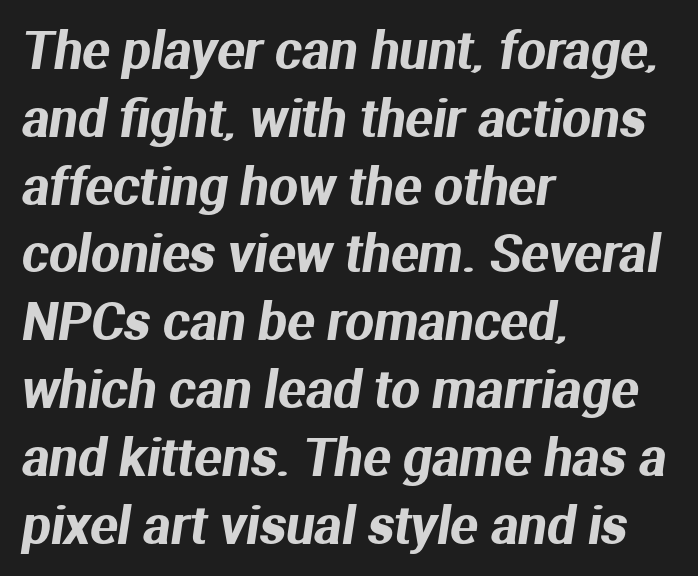
The horizontal fit of the characters is conventional and even. Is this a fixed-width face? No — the glyphs have proportional, varying widths. Type without underlining. Check where the strokes stop: nothing finishes them off — pure sans.
